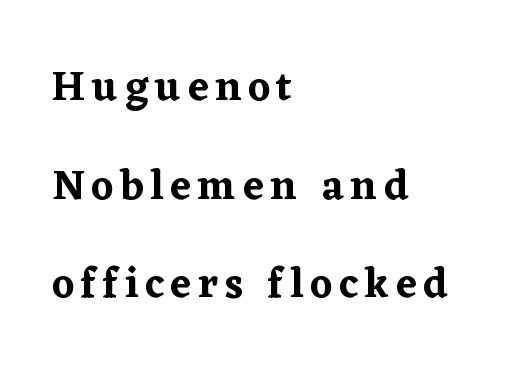
{"serif": "yes", "italic": "no", "width": "normal", "stroke_contrast": "low", "x_height": "medium", "monospaced": "no", "underline": "no", "align": "left", "line_spacing": "loose", "line_spacing_ratio": 2.35, "glyph_px": 42}
